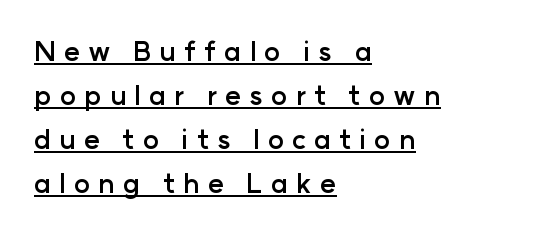
{"italic": "no", "bold": "yes", "underline": "yes", "align": "left", "line_spacing": "normal", "line_spacing_ratio": 1.63, "letter_spacing": "wide", "letter_spacing_em": 0.3, "glyph_px": 27}
